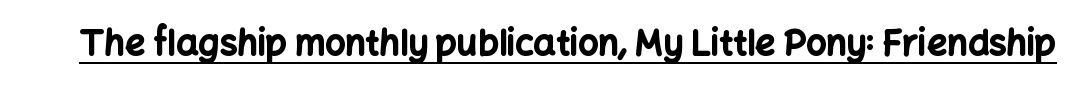
Letterform terminals end flat and unadorned throughout the passage. Observe the ordinary spacing: letters are neighbours, not strangers. Plenty of ink on the page — the face is bold. Varying glyph widths throughout — classic text-font behaviour. The words here are underlined.
